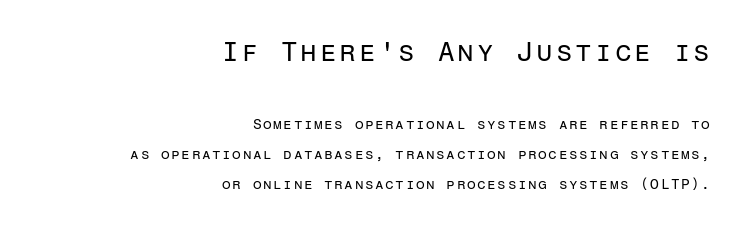
Q: Is the text bold? A: No.
Q: Is the text italic (slanted)? A: No, it is upright.
Q: Is the text underlined? A: No.
Q: How is the paragraph aligned? A: Right-aligned.
Q: Is the spacing between lines tight, normal or loose? A: Loose.
Q: Which block of text is set in a larger size, the first (top) or the second (bottom)? A: The first (top) one.
